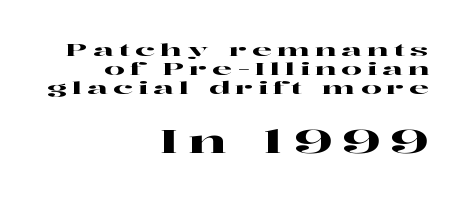
{"serif": "yes", "italic": "no", "width": "wide", "stroke_contrast": "high", "x_height": "medium", "monospaced": "no", "underline": "no", "align": "right", "line_spacing": "tight", "line_spacing_ratio": 1.05, "letter_spacing": "wide", "letter_spacing_em": 0.29, "larger_block": "second", "size_ratio": 1.78, "glyph_px": 32}
